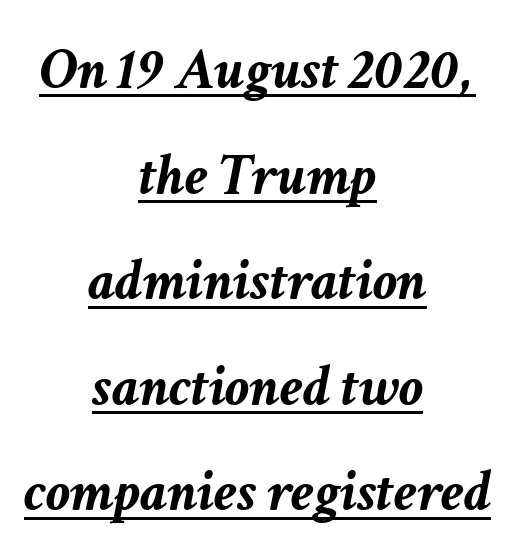
Notice how a bar underscores the lettering throughout. You can tell it's italic because the verticals aren't actually vertical. The rendering uses natural spacing where letterforms have individual widths. Short and long lines alike share a common midpoint.
